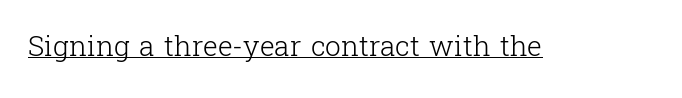
Q: Is the text bold? A: No.
Q: Is the text italic (slanted)? A: No, it is upright.
Q: Is the typeface a serif or a sans-serif typeface? A: Serif.
Q: Is the text underlined? A: Yes.
Q: Is the spacing between letters normal or unusually wide? A: Normal.
Q: Width (condensed, normal, or wide)? A: Normal.
Q: Stroke contrast? A: Low.
Q: x-height? A: Medium.
Q: Monospaced? A: No.
